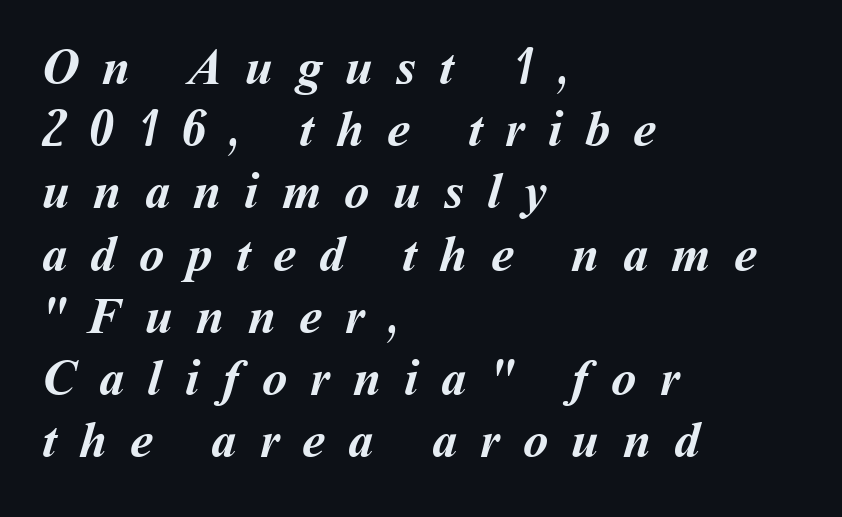
The image shows 51 px semibold type; set left-aligned, line spacing 1.22x, unusually wide letter spacing (+0.45 em), not underlined; medium stroke contrast and a medium x-height.
